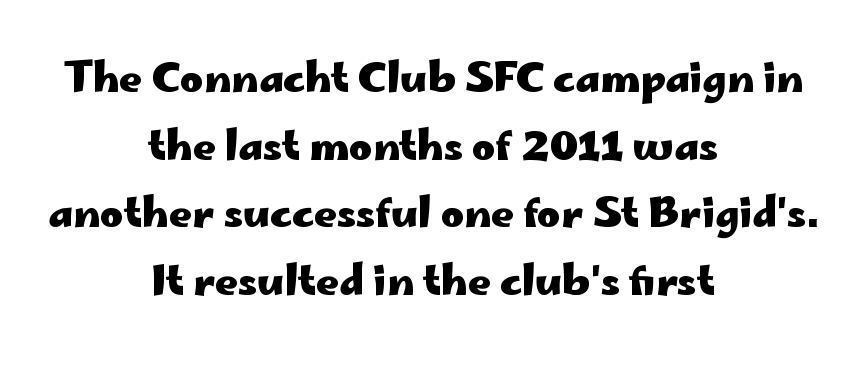
Q: Is the text bold? A: Yes.
Q: Is the text italic (slanted)? A: No, it is upright.
Q: Is the typeface a serif or a sans-serif typeface? A: Sans-serif.
Q: Is the text underlined? A: No.
Q: How is the paragraph aligned? A: Centered.
Q: Is the spacing between letters normal or unusually wide? A: Normal.
Q: Is the spacing between lines tight, normal or loose? A: Normal.
Q: Width (condensed, normal, or wide)? A: Wide.
Q: Stroke contrast? A: Low.
Q: x-height? A: Small.
Q: Monospaced? A: No.
